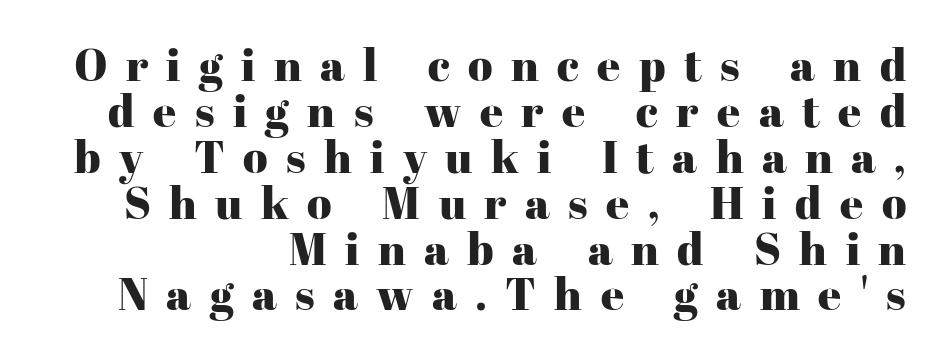
The letters stand upright; this is a roman face. Each new line begins almost immediately beneath the previous one. Between one letter and the next there's a generous, obvious gap. Each letter keeps its own natural width here, so spacing adapts to shape. This rendering features lettering with no underline. Small tapered or slab feet sit at the stroke ends, so this counts as serif.
